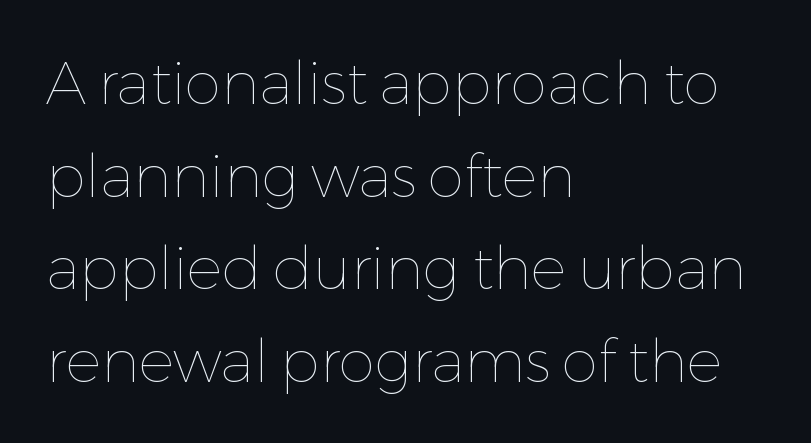
Is there much room between lines? A standard amount, neither cramped nor airy. The typesetter chose a ragged-right arrangement here. Ink coverage per letter is moderate at most. Ascenders rise straight up at ninety degrees.
